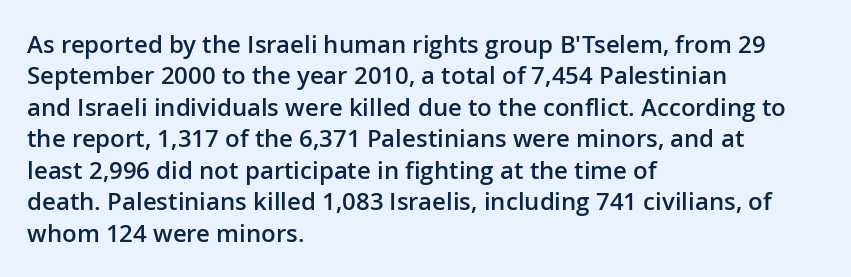
The image shows 24 px text type, upright; set left-aligned, normal line spacing (1.31x), normal letter spacing, not underlined.
